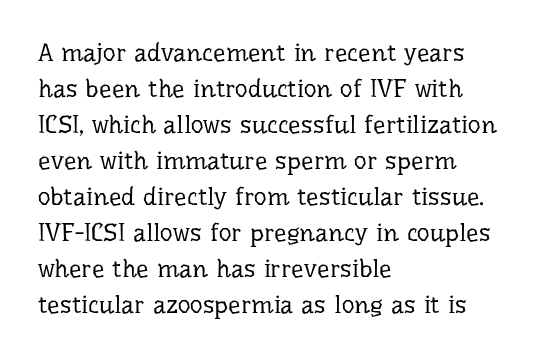
{"italic": "no", "bold": "no", "underline": "no", "align": "left", "line_spacing": "normal", "line_spacing_ratio": 1.44, "letter_spacing": "normal", "letter_spacing_em": 0.0, "glyph_px": 25}
